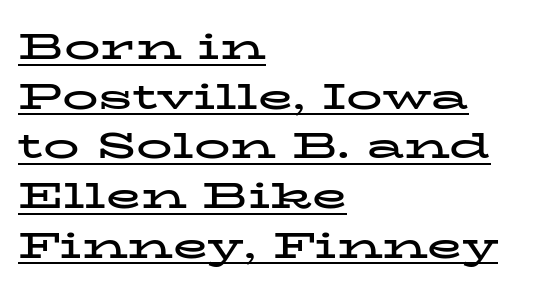
You can tell it's not italic because the verticals are truly vertical. The designer left line spacing at the default. The passage shown has conventional tracking throughout. These lines are set flush left with a ragged right edge.
